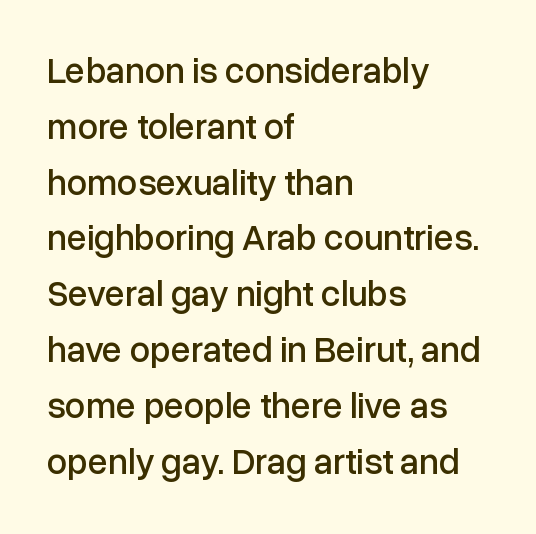
Q: Is the text italic (slanted)? A: No, it is upright.
Q: Is the typeface a serif or a sans-serif typeface? A: Sans-serif.
Q: Is the text underlined? A: No.
Q: How is the paragraph aligned? A: Left-aligned.
Q: Is the spacing between letters normal or unusually wide? A: Normal.
Q: Is the spacing between lines tight, normal or loose? A: Normal.
Q: Width (condensed, normal, or wide)? A: Normal.
Q: Stroke contrast? A: Low.
Q: x-height? A: Medium.
Q: Monospaced? A: No.
